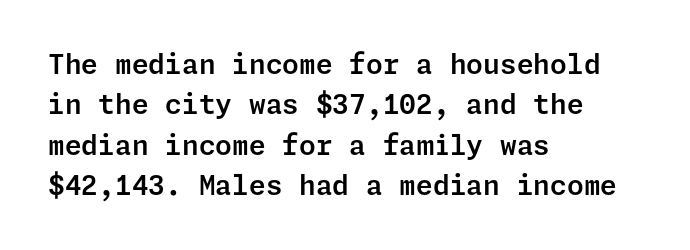
Q: Is the text italic (slanted)? A: No, it is upright.
Q: Is the text underlined? A: No.
Q: How is the paragraph aligned? A: Left-aligned.
Q: Is the spacing between letters normal or unusually wide? A: Normal.
Q: Is the spacing between lines tight, normal or loose? A: Normal.
